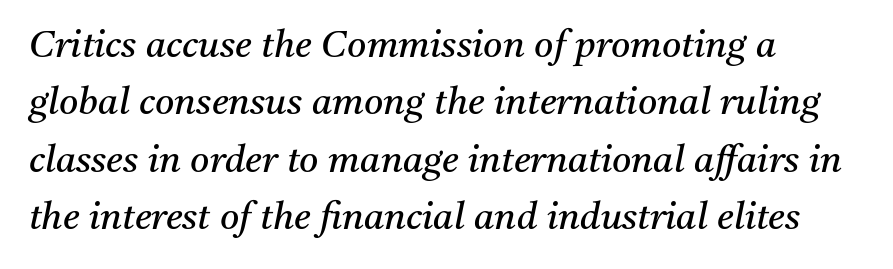
The image shows 37 px regular-weight serif type, italic (leaning right); set left-aligned, normal line spacing (1.55x), normal letter spacing, not underlined; medium stroke contrast and a medium x-height.
